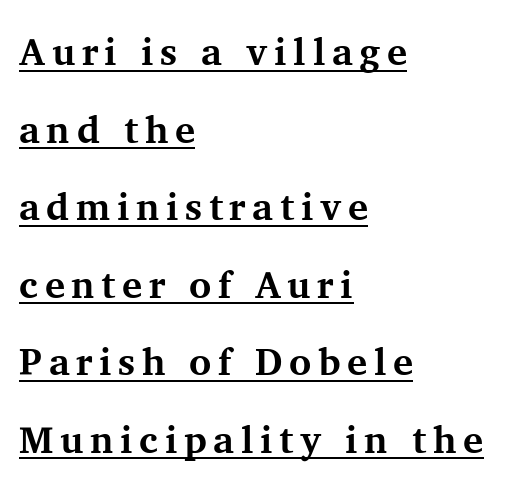
Q: Is the text bold? A: Yes.
Q: Is the text italic (slanted)? A: No, it is upright.
Q: Is the typeface a serif or a sans-serif typeface? A: Serif.
Q: Is the text underlined? A: Yes.
Q: How is the paragraph aligned? A: Left-aligned.
Q: Is the spacing between lines tight, normal or loose? A: Loose.
Q: Width (condensed, normal, or wide)? A: Normal.
Q: Stroke contrast? A: Medium.
Q: x-height? A: Medium.
Q: Monospaced? A: No.
